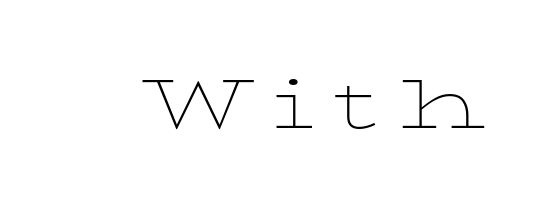
The image shows 69 px thin, wide serif type, upright; set unusually wide letter spacing (+0.27 em), not underlined; low stroke contrast and a medium x-height.
